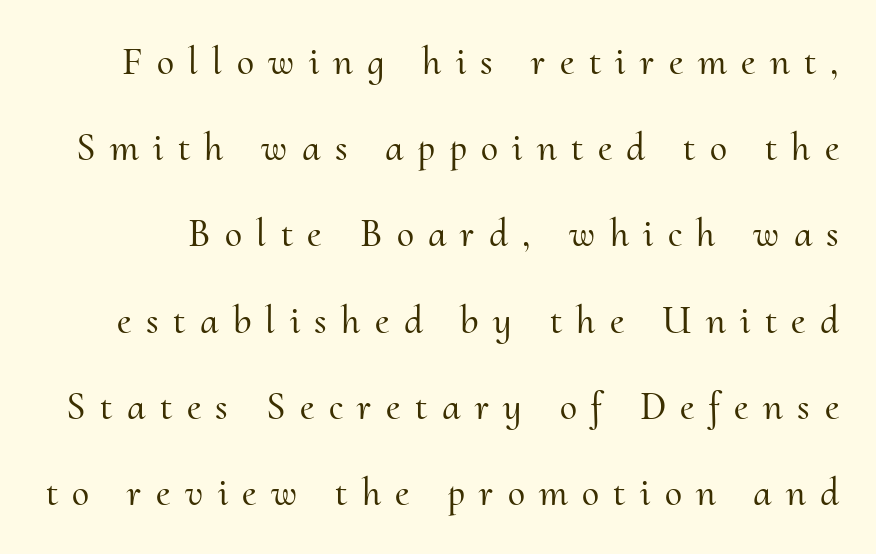
{"serif": "yes", "italic": "no", "width": "normal", "stroke_contrast": "medium", "x_height": "small", "monospaced": "no", "underline": "no", "line_spacing": "loose", "line_spacing_ratio": 2.21, "letter_spacing": "wide", "letter_spacing_em": 0.37, "glyph_px": 39}
